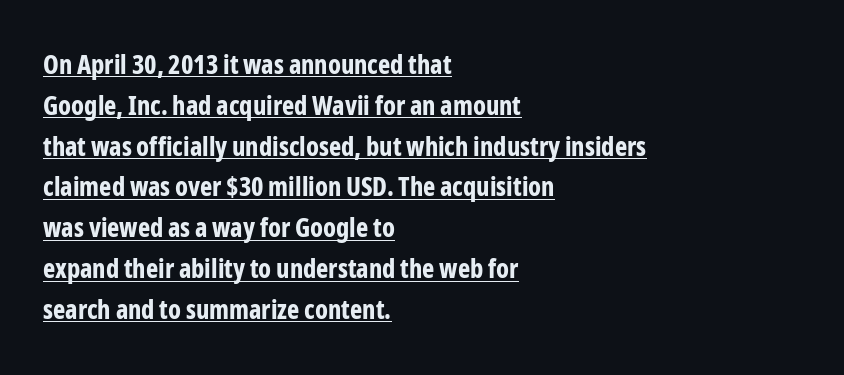
The image shows 26 px bold type, upright; set left-aligned, normal line spacing (1.57x), normal letter spacing, underlined.
